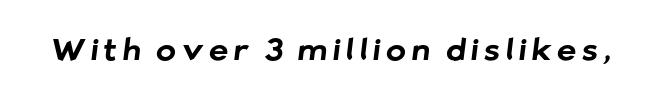
{"serif": "no", "bold": "yes", "weight": "bold", "width": "normal", "stroke_contrast": "low", "x_height": "medium", "monospaced": "no", "underline": "no", "glyph_px": 30}
